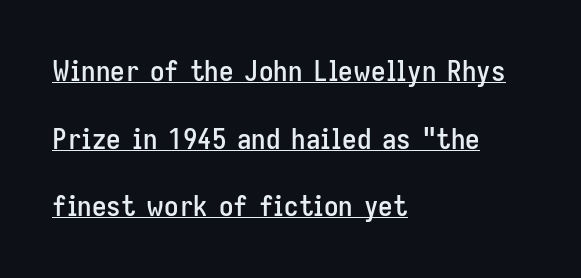
The passage shown is typed in a proportional face where columns would drift. The letterforms sit shoulder to shoulder at normal distance. The sample's only ornament is a line tracing under the words. The type family on display is of the sans-serif kind. The lettering stays uniformly vertical, giving the passage a roman look. Airy leading.
